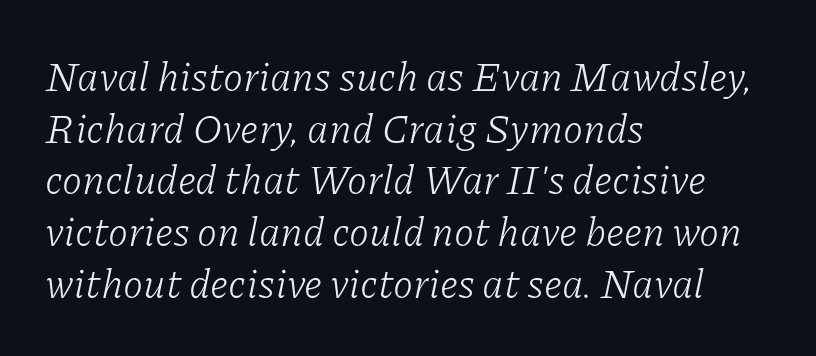
Serif or sans? Serif — the stroke terminals have little feet. Tall strokes in this sample are angled rather than plumb. This sample keeps an unexceptional amount of space between lines. The foot of each line stays bare and open. Proportional: the letters do not fall into vertical columns.
